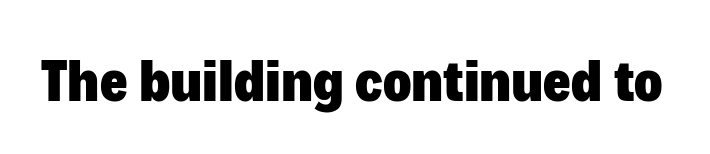
In terms of posture, this sample is upright. Typesetter's note: full bold, strokes at maximum text heaviness. Each word holds together tightly as a unit, with standard inter-letter gaps. The zone under the glyphs is completely vacant.
